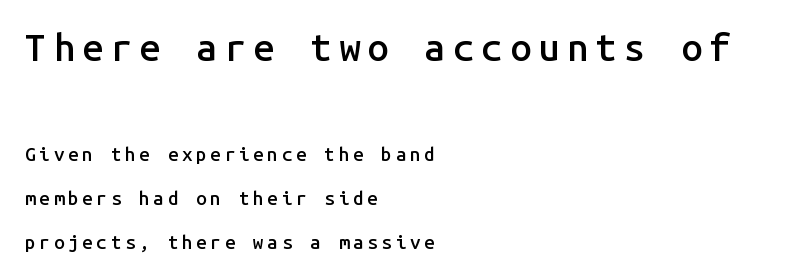
{"serif": "no", "italic": "no", "bold": "semi", "weight": "semibold", "width": "normal", "stroke_contrast": "low", "x_height": "medium", "monospaced": "yes", "underline": "no", "align": "left", "line_spacing": "loose", "line_spacing_ratio": 2.31, "larger_block": "first", "size_ratio": 2.0, "glyph_px": 38}
